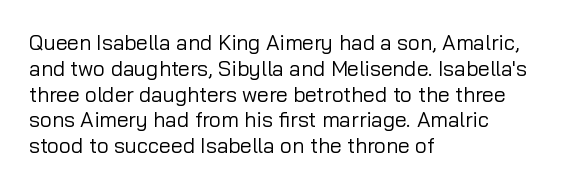
The image shows 21 px text type, upright; set left-aligned, line spacing 1.23x, normal letter spacing, not underlined.
